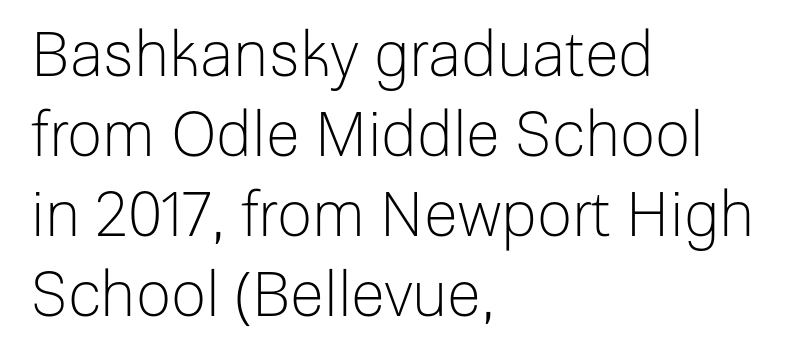
Q: Is the text bold? A: No.
Q: Is the text italic (slanted)? A: No, it is upright.
Q: Is the typeface a serif or a sans-serif typeface? A: Sans-serif.
Q: Is the text underlined? A: No.
Q: How is the paragraph aligned? A: Left-aligned.
Q: Is the spacing between letters normal or unusually wide? A: Normal.
Q: Is the spacing between lines tight, normal or loose? A: Normal.
Q: Width (condensed, normal, or wide)? A: Normal.
Q: Stroke contrast? A: Low.
Q: x-height? A: Medium.
Q: Monospaced? A: No.
